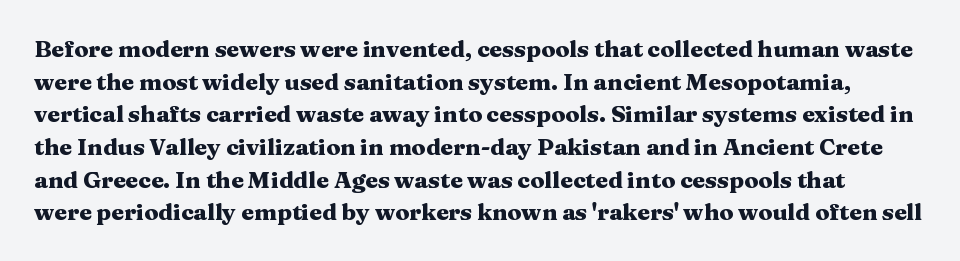
The image shows 23 px bold type, upright; set normal line spacing (1.42x), normal letter spacing, not underlined.
